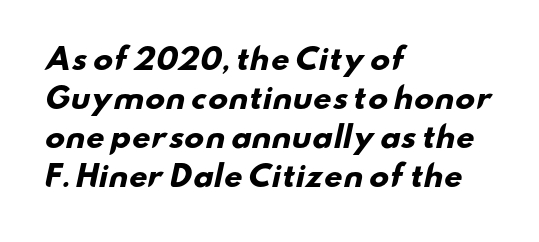
Q: Is the text bold? A: Yes.
Q: Is the typeface a serif or a sans-serif typeface? A: Sans-serif.
Q: Is the text underlined? A: No.
Q: How is the paragraph aligned? A: Left-aligned.
Q: Is the spacing between letters normal or unusually wide? A: Normal.
Q: Is the spacing between lines tight, normal or loose? A: Normal.
Q: Width (condensed, normal, or wide)? A: Wide.
Q: Stroke contrast? A: Low.
Q: x-height? A: Small.
Q: Monospaced? A: No.
